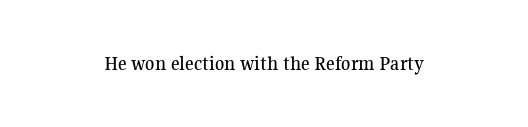
{"italic": "no", "underline": "no", "letter_spacing": "normal", "letter_spacing_em": 0.0, "glyph_px": 21}
